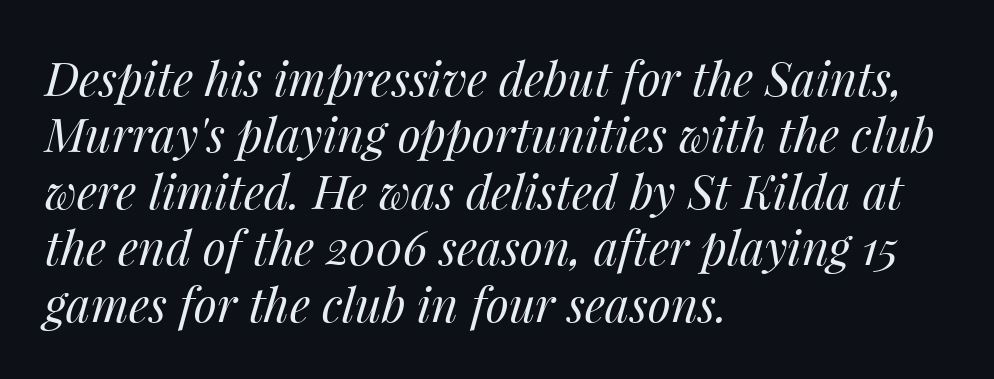
{"italic": "yes", "lean": "right", "slant_degrees": 14, "bold": "no", "weight": "regular", "width": "normal", "stroke_contrast": "medium", "x_height": "medium", "monospaced": "no", "underline": "no", "align": "left", "line_spacing_ratio": 1.2, "letter_spacing": "normal", "letter_spacing_em": 0.0, "glyph_px": 47}
